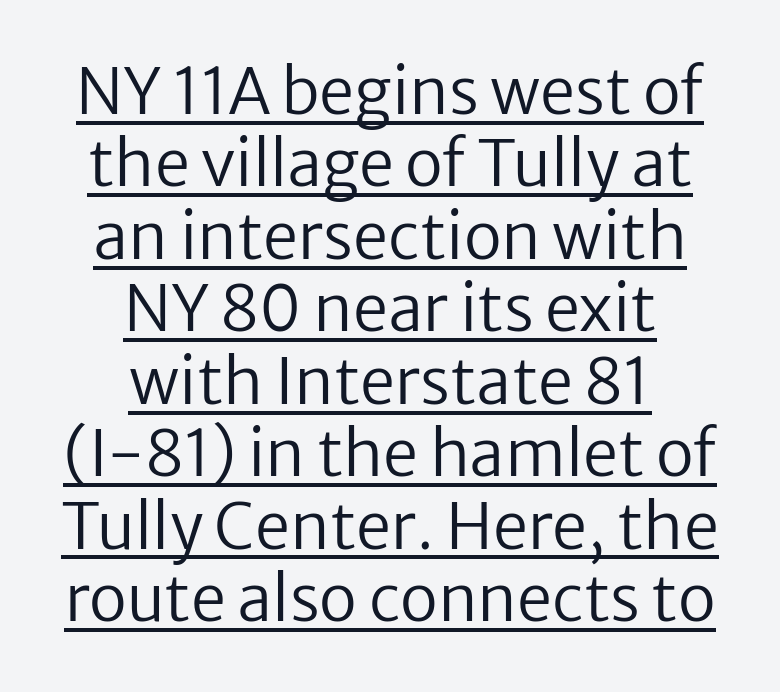
{"serif": "no", "italic": "no", "bold": "no", "weight": "regular", "width": "normal", "stroke_contrast": "low", "x_height": "medium", "monospaced": "no", "underline": "yes", "align": "center", "line_spacing": "tight", "line_spacing_ratio": 1.15, "letter_spacing": "normal", "letter_spacing_em": 0.0, "glyph_px": 63}
